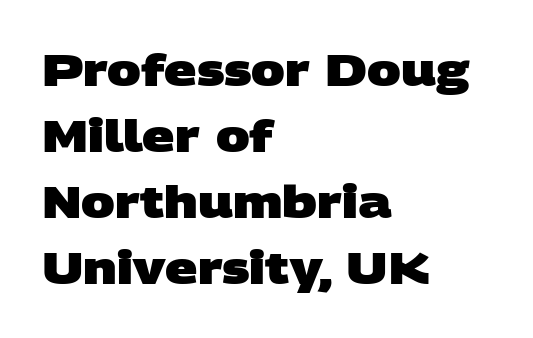
The image shows 45 px heavy, wide sans-serif type; set left-aligned, normal line spacing (1.47x), normal letter spacing, not underlined; low stroke contrast and a large x-height.
